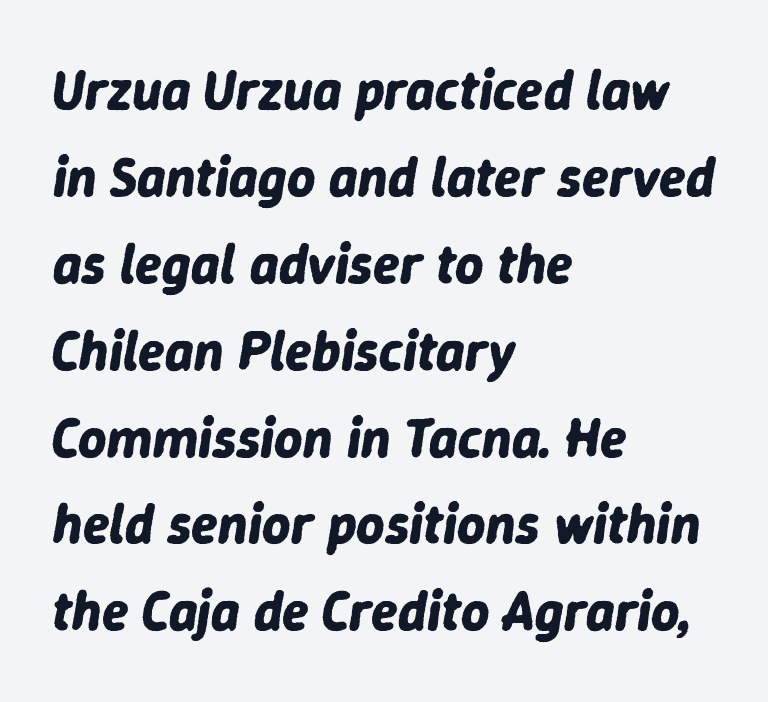
Q: Is the text bold? A: Yes.
Q: Is the text italic (slanted)? A: Yes, it leans right by about 9 degrees.
Q: Is the text underlined? A: No.
Q: How is the paragraph aligned? A: Left-aligned.
Q: Is the spacing between letters normal or unusually wide? A: Normal.
Q: Is the spacing between lines tight, normal or loose? A: Normal.
Q: Width (condensed, normal, or wide)? A: Normal.
Q: Stroke contrast? A: Low.
Q: x-height? A: Medium.
Q: Monospaced? A: No.
